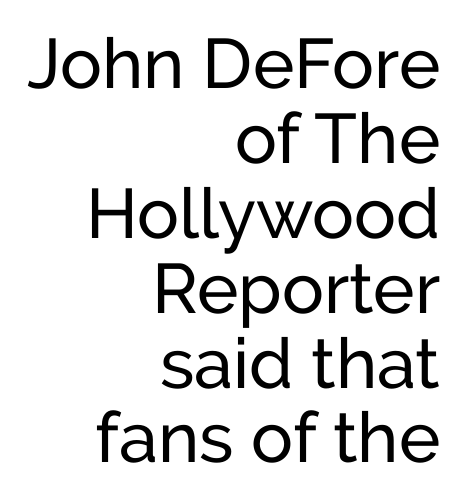
The face used here is proportionally spaced, like ordinary book or web type. Glyph-to-glyph distance matches everyday printed text. Closely set lines give the paragraph a compact silhouette. Is there any slant? The stems are plumb.
